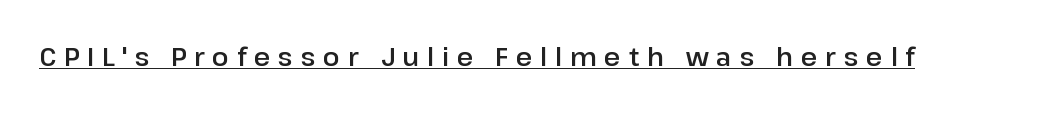
This sample carries an underscore along the baseline area. Quick note: not italic, upright. Characters follow at a spacing far wider than the type designer built in.
